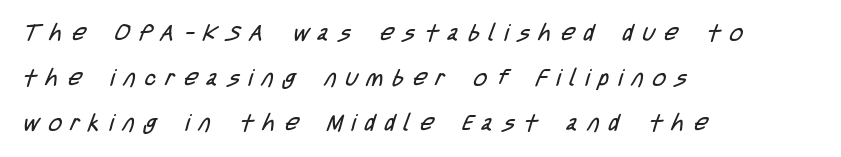
Each line starts at the same left margin while the right side varies. Line spacing here is loose. Compared with a typical body face, this is equally light or lighter still. Short note: letters widely spaced. The space directly below the letters is spotless.
